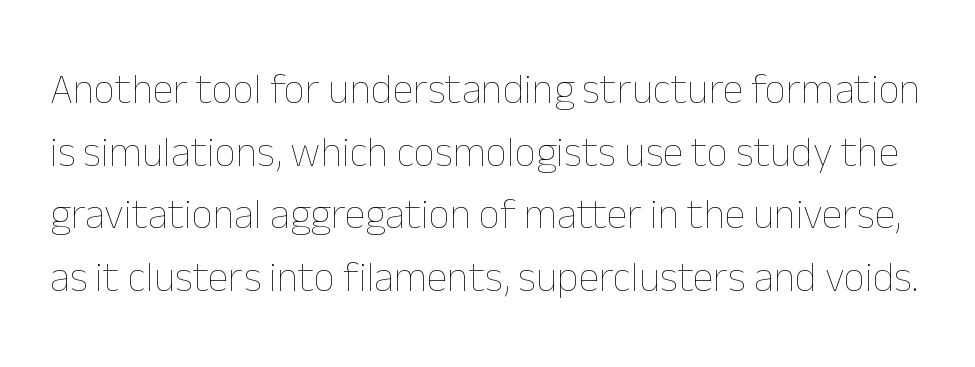
Q: Is the text bold? A: No.
Q: Is the text italic (slanted)? A: No, it is upright.
Q: Is the text underlined? A: No.
Q: Is the spacing between letters normal or unusually wide? A: Normal.
Q: Is the spacing between lines tight, normal or loose? A: Normal.
Q: Width (condensed, normal, or wide)? A: Normal.
Q: Stroke contrast? A: Low.
Q: x-height? A: Medium.
Q: Monospaced? A: No.
